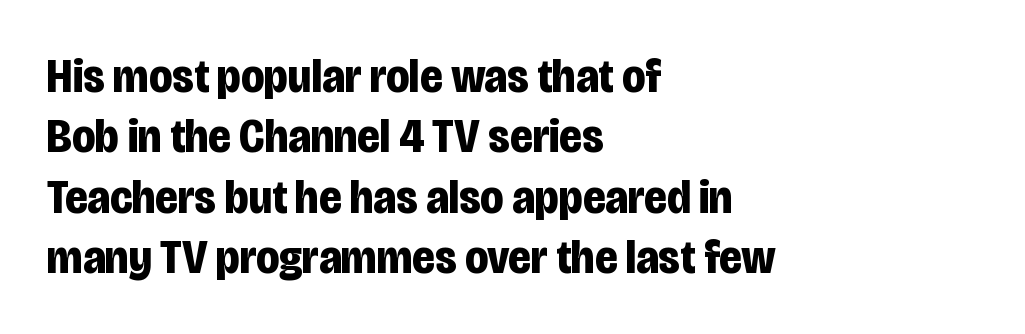
Vertically, the passage feels balanced, rows spaced as you'd expect. I'd describe the lettering as bold — thick and assertive. Underline: absent. The paragraph shown leans on its left margin.
